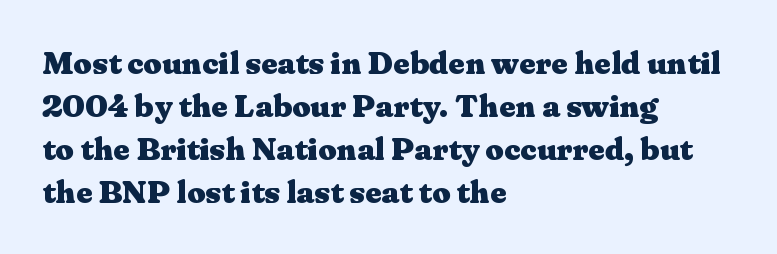
The image shows 32 px heavy, wide serif type, upright; set left-aligned, normal line spacing (1.34x), normal letter spacing, not underlined; medium stroke contrast and a medium x-height.
